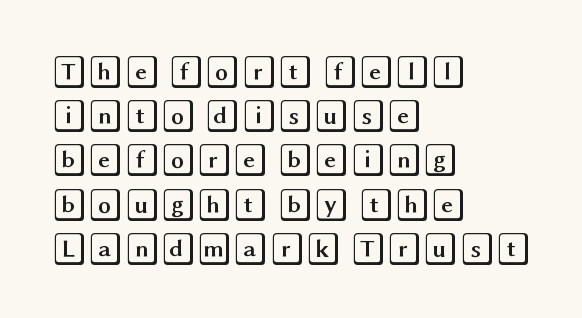
The image shows 33 px wide type, upright; set left-aligned, normal line spacing (1.34x), normal letter spacing, not underlined; a large x-height.
